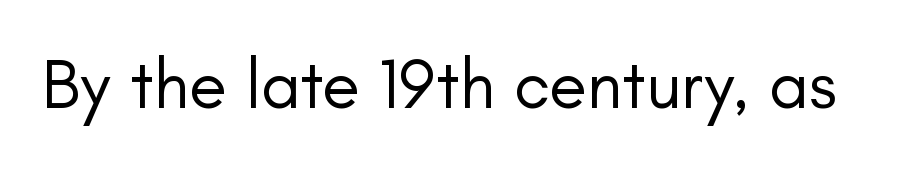
Standard letterfit; no display-style spreading of the glyphs. These lines are rendered in a variable-pitch font. The cut favours lightness, reaching ordinary text weight at its darkest. Nobody drew a line under any word here. I'd call this a sans setting — the letters go barefoot.
